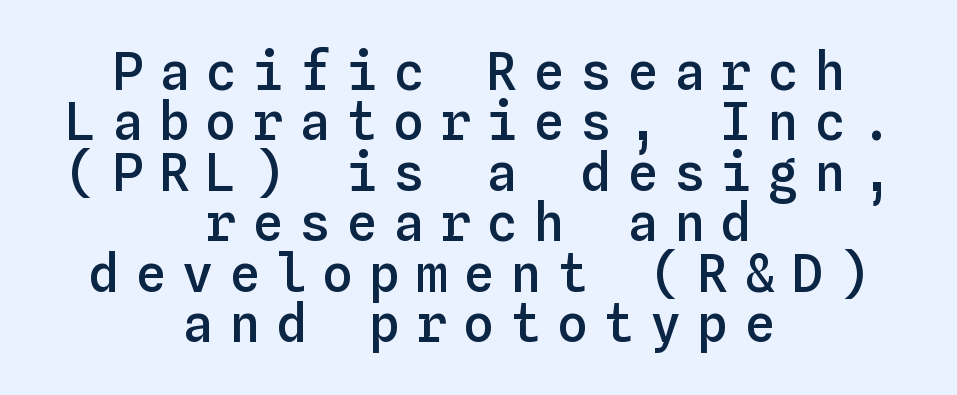
Q: Is the text bold? A: Semi-bold.
Q: Is the text italic (slanted)? A: No, it is upright.
Q: Is the text underlined? A: No.
Q: How is the paragraph aligned? A: Centered.
Q: Is the spacing between letters normal or unusually wide? A: Unusually wide.
Q: Is the spacing between lines tight, normal or loose? A: Tight.
Q: Width (condensed, normal, or wide)? A: Normal.
Q: Stroke contrast? A: Low.
Q: x-height? A: Medium.
Q: Monospaced? A: Yes.
